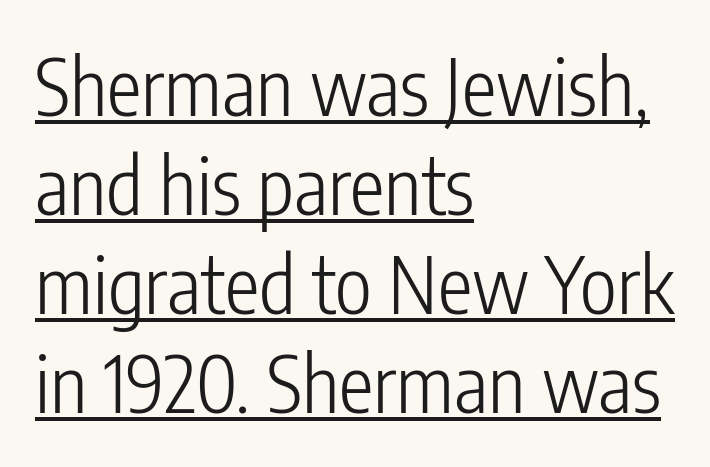
{"serif": "no", "italic": "no", "bold": "no", "weight": "light", "width": "condensed", "stroke_contrast": "low", "x_height": "medium", "monospaced": "no", "underline": "yes", "align": "left", "line_spacing": "normal", "line_spacing_ratio": 1.27, "letter_spacing": "normal", "letter_spacing_em": 0.0, "glyph_px": 78}
